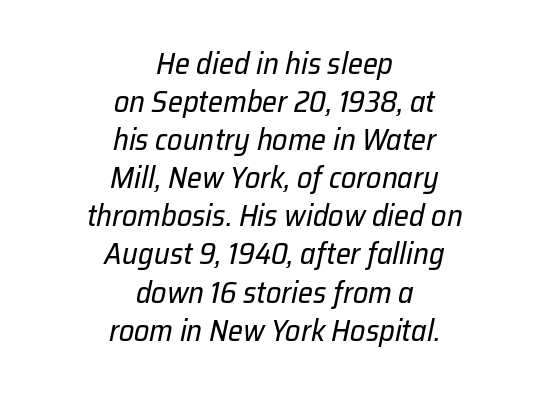
The image shows 30 px regular-weight type, italic (leaning right); set centered, normal line spacing (1.27x), normal letter spacing, not underlined; low stroke contrast and a medium x-height.
